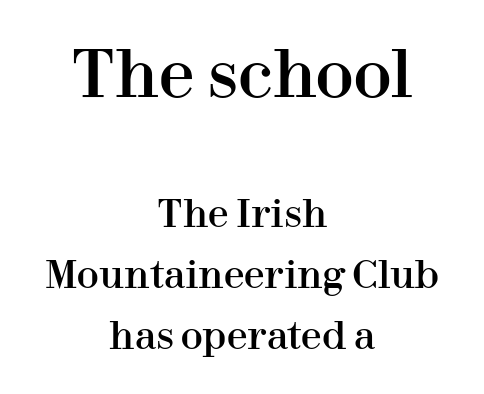
The image shows 64 px serif type, upright; set centered, normal line spacing (1.64x), normal letter spacing, not underlined; the first (top) block is 1.73x larger; high stroke contrast and a medium x-height.
